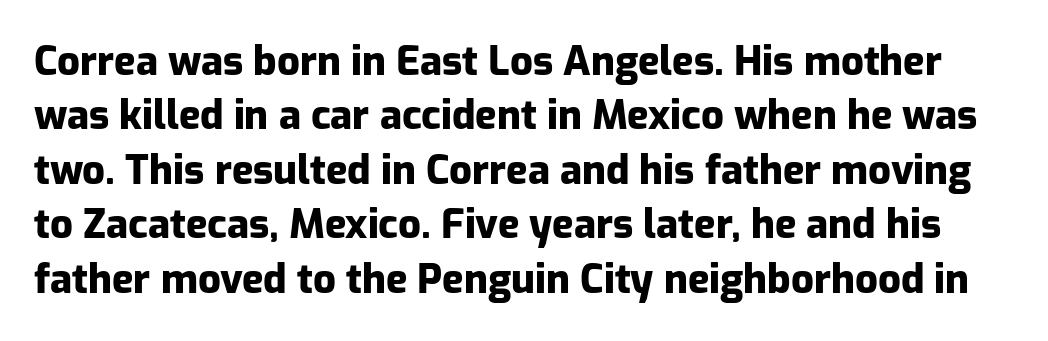
{"serif": "no", "italic": "no", "bold": "yes", "weight": "heavy", "width": "normal", "stroke_contrast": "low", "x_height": "medium", "monospaced": "no", "underline": "no", "line_spacing": "normal", "line_spacing_ratio": 1.36, "letter_spacing": "normal", "letter_spacing_em": 0.0, "glyph_px": 40}
